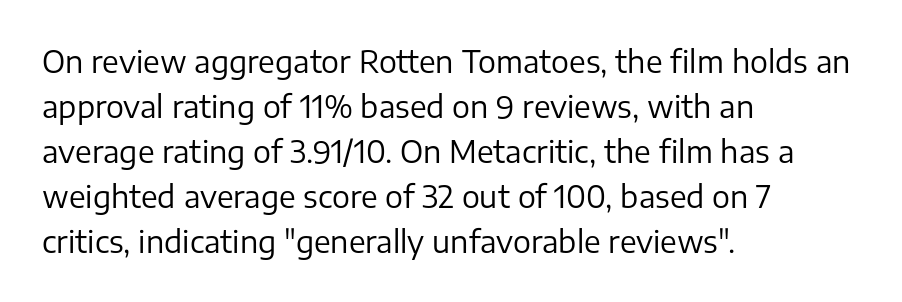
Q: Is the text bold? A: No.
Q: Is the text italic (slanted)? A: No, it is upright.
Q: Is the typeface a serif or a sans-serif typeface? A: Sans-serif.
Q: Is the text underlined? A: No.
Q: How is the paragraph aligned? A: Left-aligned.
Q: Is the spacing between letters normal or unusually wide? A: Normal.
Q: Is the spacing between lines tight, normal or loose? A: Normal.
Q: Width (condensed, normal, or wide)? A: Normal.
Q: Stroke contrast? A: Low.
Q: x-height? A: Medium.
Q: Monospaced? A: No.
